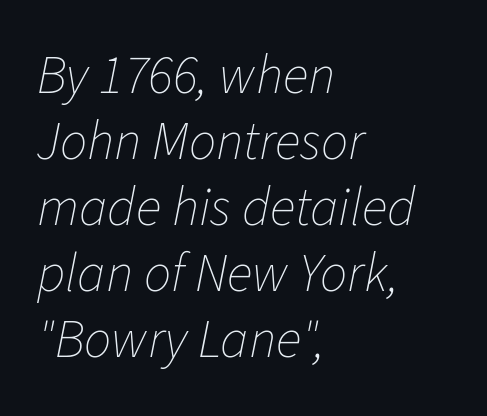
Q: Is the text bold? A: No.
Q: Is the text italic (slanted)? A: Yes, it leans right by about 11 degrees.
Q: Is the text underlined? A: No.
Q: How is the paragraph aligned? A: Left-aligned.
Q: Is the spacing between letters normal or unusually wide? A: Normal.
Q: Width (condensed, normal, or wide)? A: Normal.
Q: Stroke contrast? A: Low.
Q: x-height? A: Medium.
Q: Monospaced? A: No.
